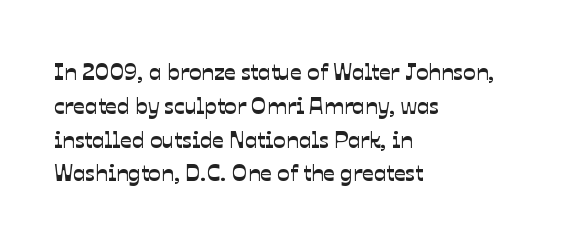
The image shows 23 px text type; set left-aligned, normal line spacing (1.47x), normal letter spacing, not underlined.
